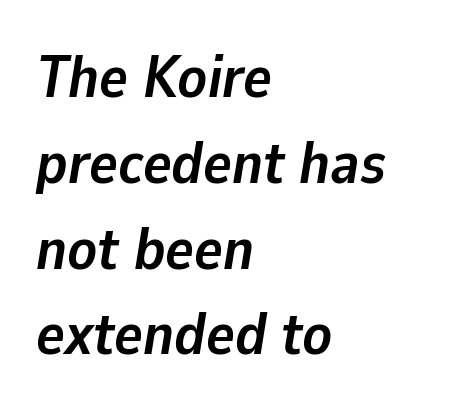
The image shows 60 px semibold type, italic (leaning right); set left-aligned, normal line spacing (1.43x), normal letter spacing, not underlined; low stroke contrast and a medium x-height.
